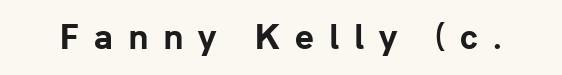
Q: Is the text bold? A: Yes.
Q: Is the text italic (slanted)? A: No, it is upright.
Q: Is the typeface a serif or a sans-serif typeface? A: Sans-serif.
Q: Is the text underlined? A: No.
Q: Is the spacing between letters normal or unusually wide? A: Unusually wide.
Q: Width (condensed, normal, or wide)? A: Normal.
Q: Stroke contrast? A: Low.
Q: x-height? A: Medium.
Q: Monospaced? A: No.
